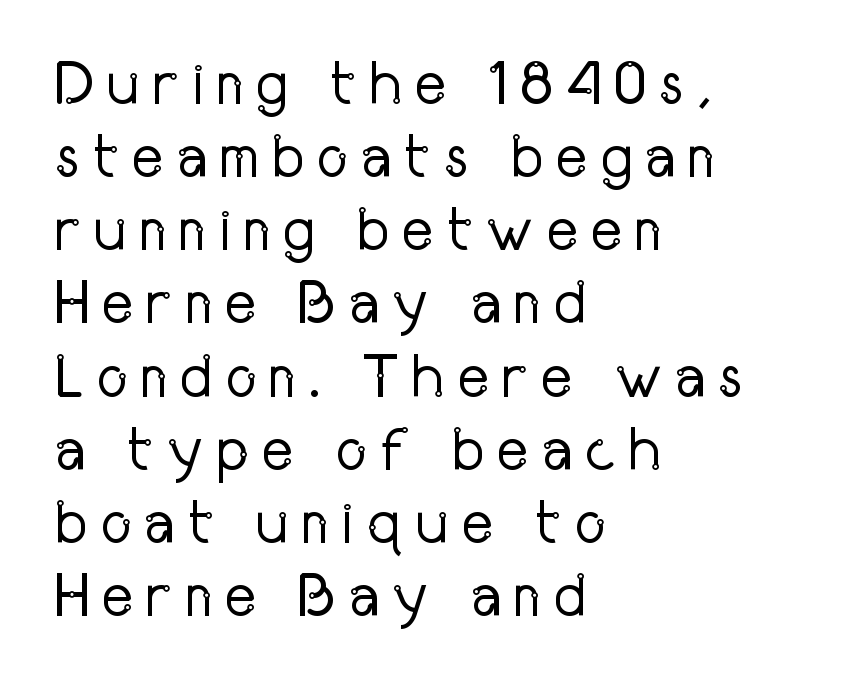
The image shows 62 px regular-weight, condensed sans-serif type, upright; set left-aligned, line spacing 1.18x, not underlined; low stroke contrast and a medium x-height.
